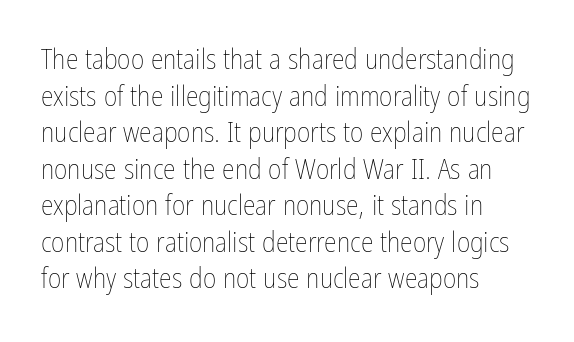
Italic? Not at all — the glyphs are vertical. Successive baselines arrive at the customary interval. Nobody drew a line under any word here. On a weight scale, this lands at 450 or below. Nobody touched the tracking dial on this one.
